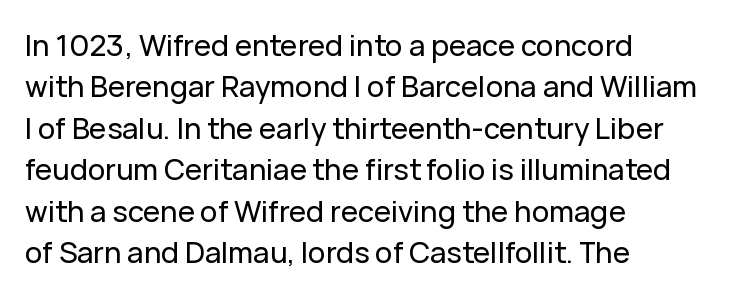
{"serif": "no", "italic": "no", "width": "normal", "stroke_contrast": "low", "x_height": "medium", "monospaced": "no", "underline": "no", "align": "left", "line_spacing": "normal", "line_spacing_ratio": 1.43, "letter_spacing": "normal", "letter_spacing_em": 0.0, "glyph_px": 29}
